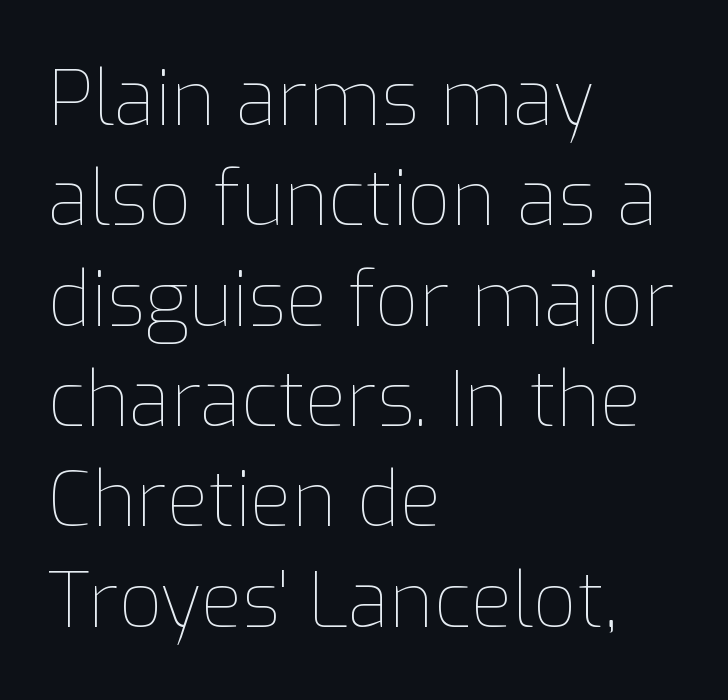
The image shows 76 px thin type, upright; set left-aligned, normal line spacing (1.32x), normal letter spacing, not underlined; low stroke contrast and a medium x-height.
